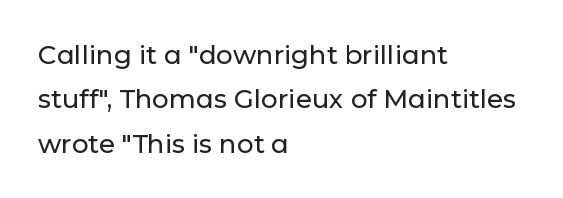
No italicization has been applied; the sample stays upright. Anything drawn beneath the words? Only blank space. In CSS terms this would be text-align: left. You could call the tracking neutral — neither tight nor loose.
